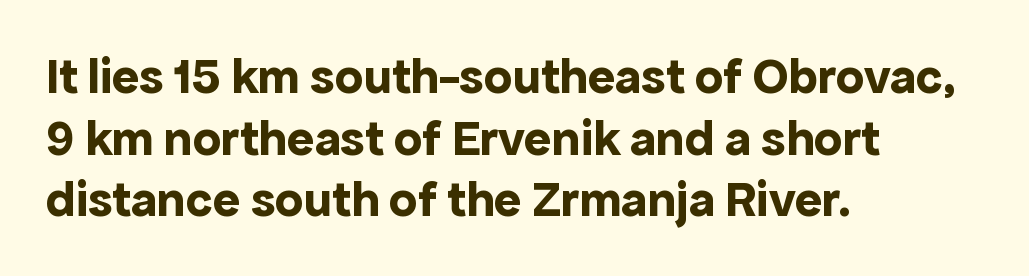
The image shows 51 px bold sans-serif type, upright; set left-aligned, line spacing 1.21x, normal letter spacing, not underlined; a medium x-height.
